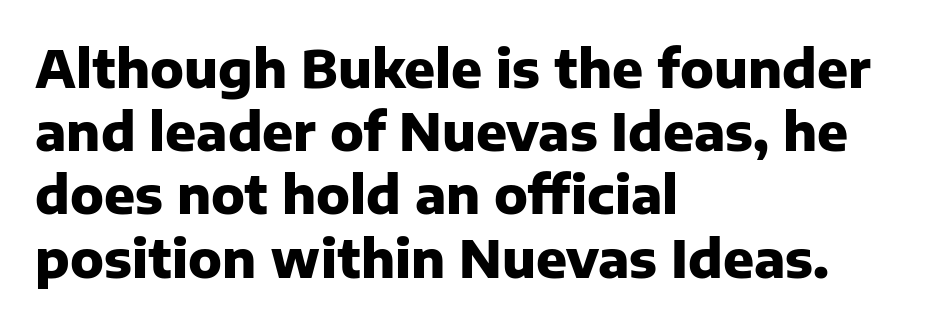
The image shows 51 px heavy sans-serif type, upright; set left-aligned, line spacing 1.24x, normal letter spacing, not underlined; low stroke contrast and a medium x-height.
